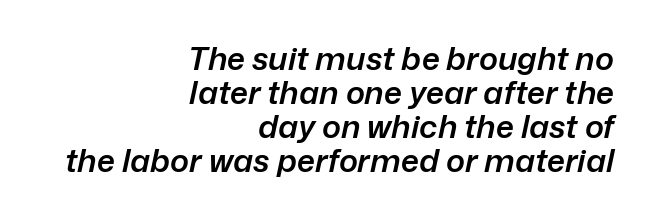
Spacing verdict: proportional, widths tailored to each character. Emphasis by weight is partial: semibold. Caption: standard tracking, unaltered. Every row of glyphs terminates at an identical x-position on the right. The typography opts for an oblique posture over an upright one. In terms of leading, this rendering errs on the cramped side.
